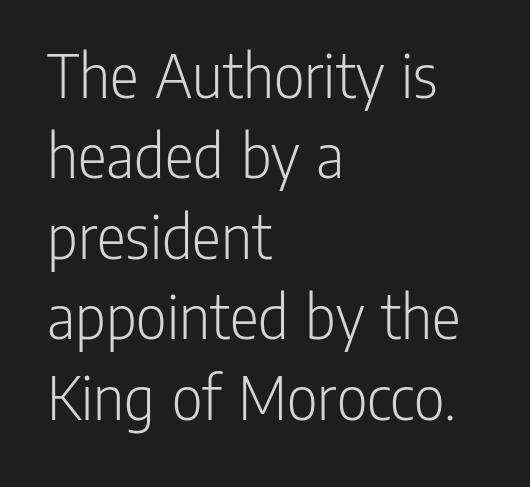
Q: Is the text bold? A: No.
Q: Is the text italic (slanted)? A: No, it is upright.
Q: Is the typeface a serif or a sans-serif typeface? A: Sans-serif.
Q: Is the text underlined? A: No.
Q: How is the paragraph aligned? A: Left-aligned.
Q: Is the spacing between letters normal or unusually wide? A: Normal.
Q: Width (condensed, normal, or wide)? A: Condensed.
Q: Stroke contrast? A: Low.
Q: x-height? A: Medium.
Q: Monospaced? A: No.
